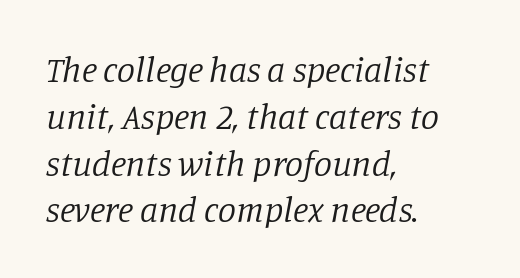
{"serif": "yes", "italic": "yes", "lean": "right", "slant_degrees": 11, "bold": "no", "weight": "regular", "width": "normal", "stroke_contrast": "low", "x_height": "large", "monospaced": "no", "underline": "no", "align": "left", "line_spacing": "normal", "line_spacing_ratio": 1.3, "letter_spacing": "normal", "letter_spacing_em": 0.0, "glyph_px": 36}
